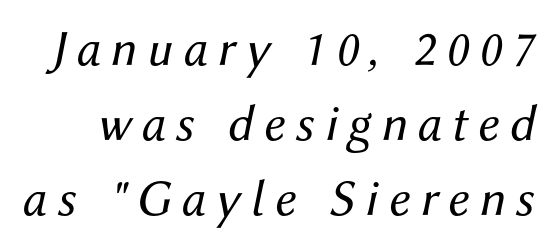
Q: Is the text bold? A: No.
Q: Is the text italic (slanted)? A: Yes, it leans right by about 12 degrees.
Q: Is the text underlined? A: No.
Q: Is the spacing between letters normal or unusually wide? A: Unusually wide.
Q: Is the spacing between lines tight, normal or loose? A: Normal.
Q: Width (condensed, normal, or wide)? A: Normal.
Q: Stroke contrast? A: Medium.
Q: x-height? A: Medium.
Q: Monospaced? A: No.
